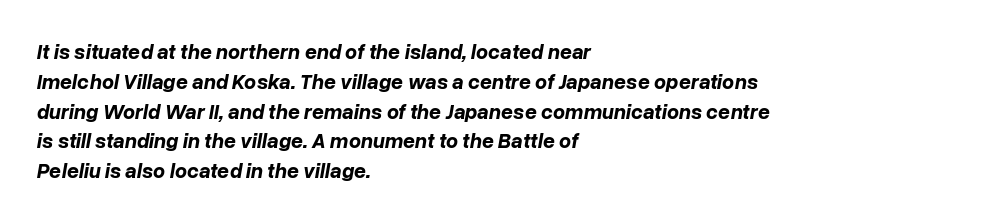
Descenders are the only things crossing below the line. Honestly, the letter spacing is just normal — you wouldn't notice it. One-word summary of the alignment: left. The designer left line spacing at the default. Chunky letters — that's bold for sure.
